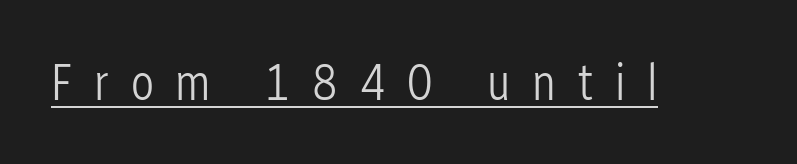
Q: Is the text bold? A: No.
Q: Is the text italic (slanted)? A: No, it is upright.
Q: Is the typeface a serif or a sans-serif typeface? A: Sans-serif.
Q: Is the text underlined? A: Yes.
Q: Is the spacing between letters normal or unusually wide? A: Unusually wide.
Q: Width (condensed, normal, or wide)? A: Condensed.
Q: Stroke contrast? A: Low.
Q: x-height? A: Medium.
Q: Monospaced? A: No.
